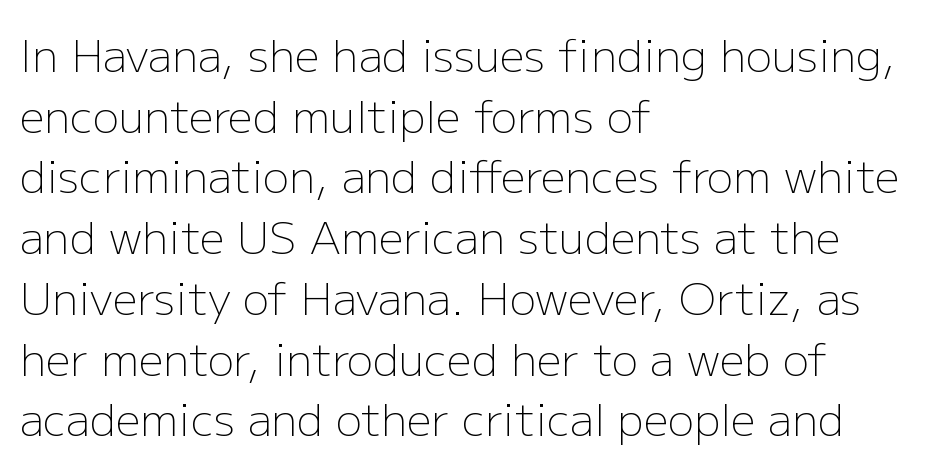
Q: Is the text bold? A: No.
Q: Is the text italic (slanted)? A: No, it is upright.
Q: Is the typeface a serif or a sans-serif typeface? A: Sans-serif.
Q: Is the text underlined? A: No.
Q: How is the paragraph aligned? A: Left-aligned.
Q: Is the spacing between letters normal or unusually wide? A: Normal.
Q: Is the spacing between lines tight, normal or loose? A: Normal.
Q: Width (condensed, normal, or wide)? A: Normal.
Q: Stroke contrast? A: Low.
Q: x-height? A: Medium.
Q: Monospaced? A: No.
